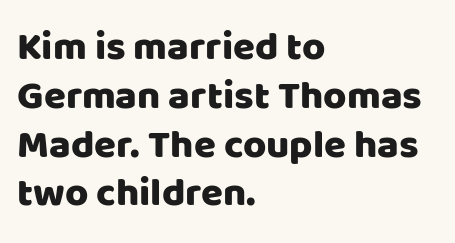
{"serif": "no", "italic": "no", "width": "normal", "stroke_contrast": "low", "x_height": "large", "monospaced": "no", "underline": "no", "align": "left", "line_spacing_ratio": 1.22, "letter_spacing": "normal", "letter_spacing_em": 0.0, "glyph_px": 40}
